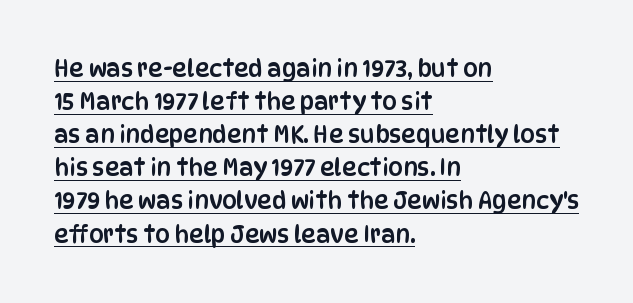
Whoever set this chose a conventional vertical rhythm. When letters stand straight like this, we call the style roman or upright. The rendered words wear a rule along their underside. Here the glyphs are tracked normally, forming tight word shapes. These lines are set flush left with a ragged right edge.
